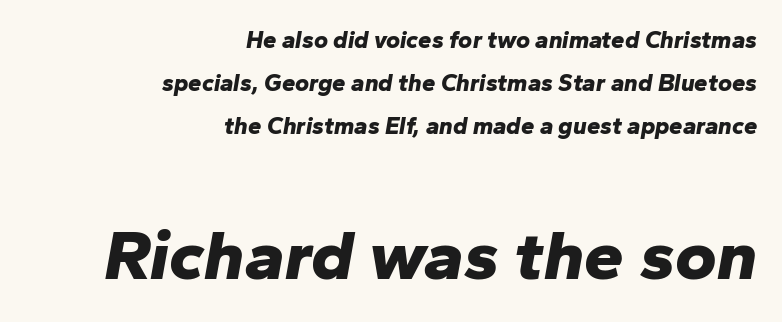
A clean baseline with only descenders dipping below it. In this sample the second text group is rendered at the bigger scale. An italicized treatment has been applied to the whole sample. You could not count columns in this text — the font is proportionally spaced. Notice how the passage keeps a crisp vertical edge on the right only.
